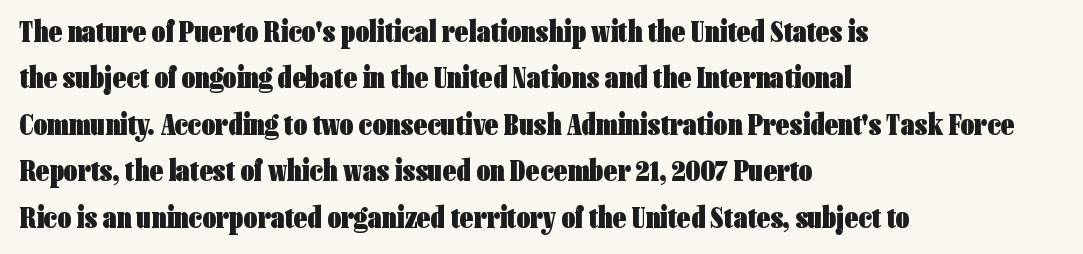
The image shows 30 px heavy, condensed sans-serif type, upright; set left-aligned, normal line spacing (1.55x), normal letter spacing, not underlined; low stroke contrast and a medium x-height.
